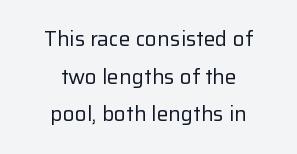
{"italic": "no", "bold": "no", "underline": "no", "align": "center", "line_spacing_ratio": 1.79, "letter_spacing": "normal", "letter_spacing_em": 0.0, "glyph_px": 21}
